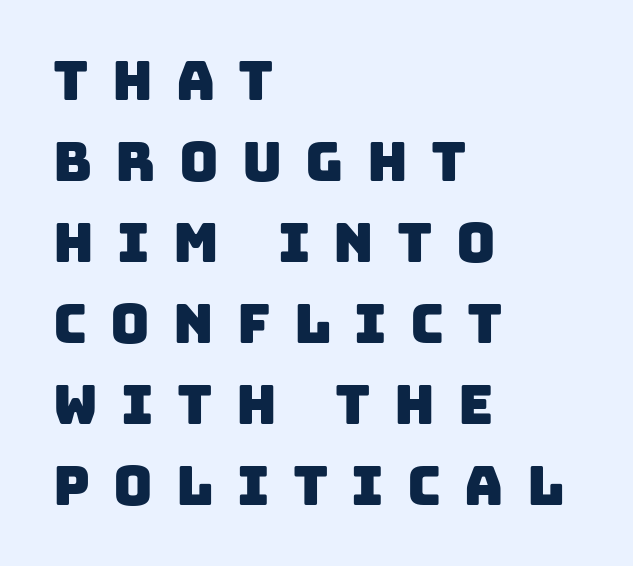
The image shows 54 px sans-serif type; set left-aligned, normal line spacing (1.5x), unusually wide letter spacing (+0.43 em), not underlined; low stroke contrast and a large x-height.
